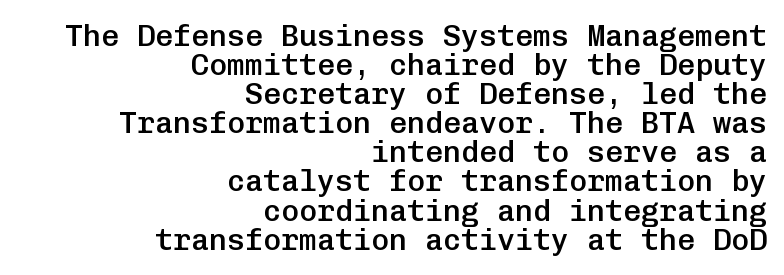
The image shows 30 px semibold sans-serif type, upright, monospaced; set right-aligned, tight line spacing (0.97x), normal letter spacing, not underlined; low stroke contrast and a medium x-height.
